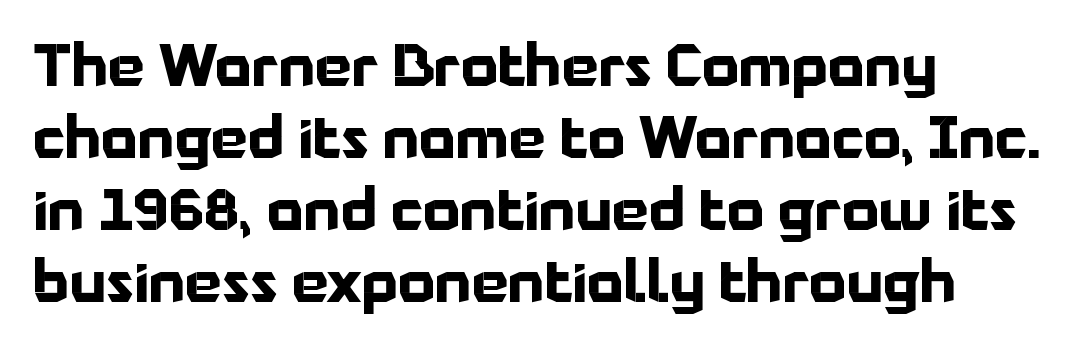
{"serif": "no", "italic": "no", "bold": "yes", "weight": "bold", "width": "normal", "stroke_contrast": "low", "x_height": "medium", "monospaced": "no", "underline": "no", "align": "left", "line_spacing_ratio": 1.24, "letter_spacing": "normal", "letter_spacing_em": 0.0, "glyph_px": 58}
